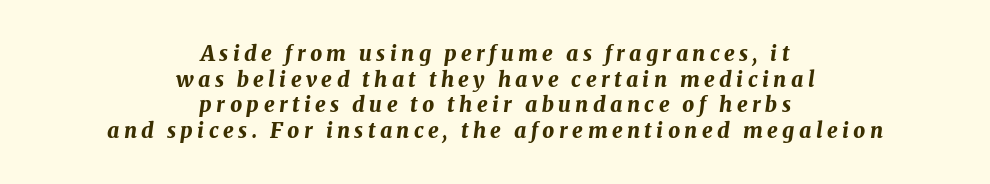
The paragraph shown floats in the horizontal middle. Heavy-handed strokes throughout: this text is bold. Observe the wide spacing: letters keep a clear distance from each other. Unmarked baselines from the first word to the last. This sample uses an oblique cut, with every glyph tilted off the vertical.
